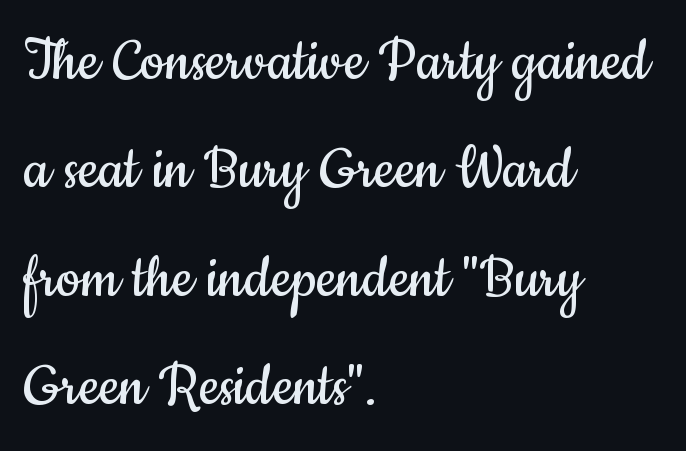
The image shows 69 px regular-weight, condensed sans-serif type; set left-aligned, normal line spacing (1.57x), normal letter spacing, not underlined; low stroke contrast and a small x-height.
